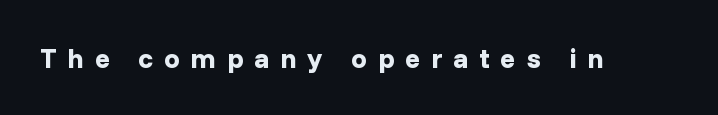
Q: Is the text bold? A: Yes.
Q: Is the text italic (slanted)? A: No, it is upright.
Q: Is the typeface a serif or a sans-serif typeface? A: Sans-serif.
Q: Is the text underlined? A: No.
Q: Is the spacing between letters normal or unusually wide? A: Unusually wide.
Q: Width (condensed, normal, or wide)? A: Normal.
Q: Stroke contrast? A: Low.
Q: x-height? A: Medium.
Q: Monospaced? A: No.
